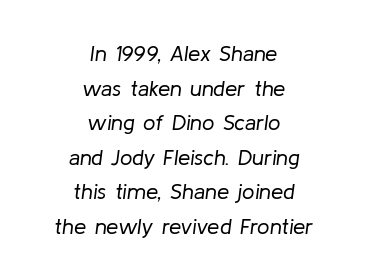
The image shows 22 px text type, italic (leaning right); set centered, normal line spacing (1.57x), normal letter spacing, not underlined.
